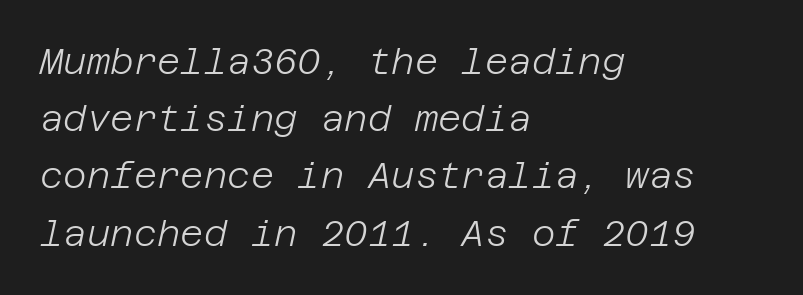
{"italic": "yes", "lean": "right", "slant_degrees": 12, "bold": "no", "weight": "light", "width": "normal", "stroke_contrast": "low", "x_height": "large", "underline": "no", "align": "left", "line_spacing": "normal", "line_spacing_ratio": 1.59, "letter_spacing": "normal", "letter_spacing_em": 0.0, "glyph_px": 36}
